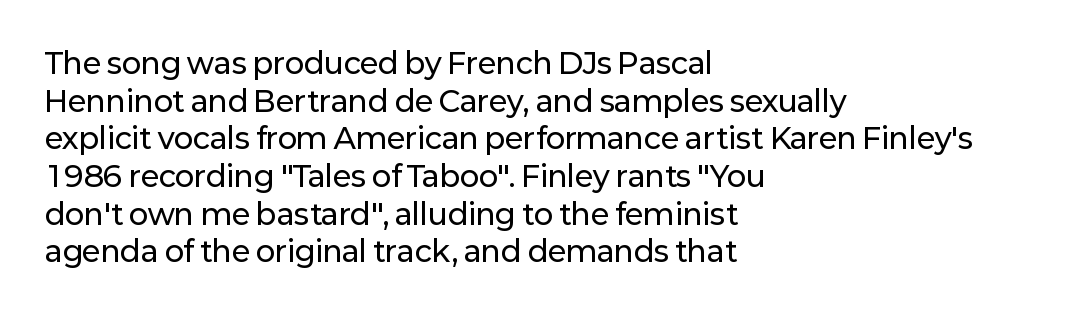
The image shows 29 px sans-serif type, upright; set left-aligned, normal line spacing (1.3x), normal letter spacing, not underlined; low stroke contrast and a medium x-height.
